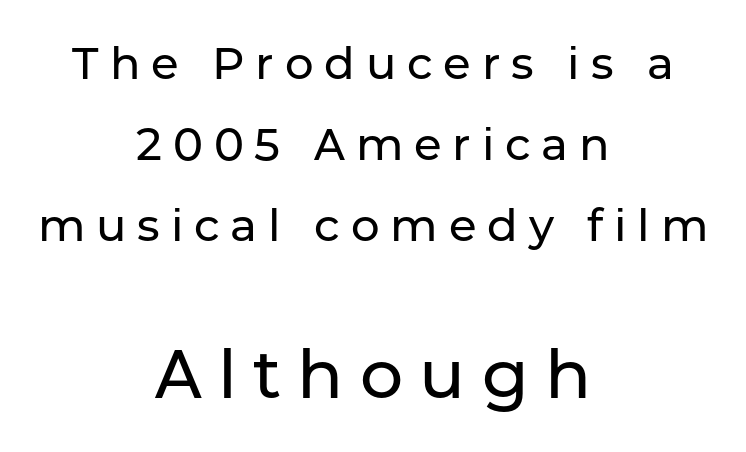
Characters remain perfectly vertical along every line. Display-style spreading of the glyphs; the letterfit is very open. Size hierarchy here favors the trailing block over the leading one. Rule under the text: the space is simply empty.
